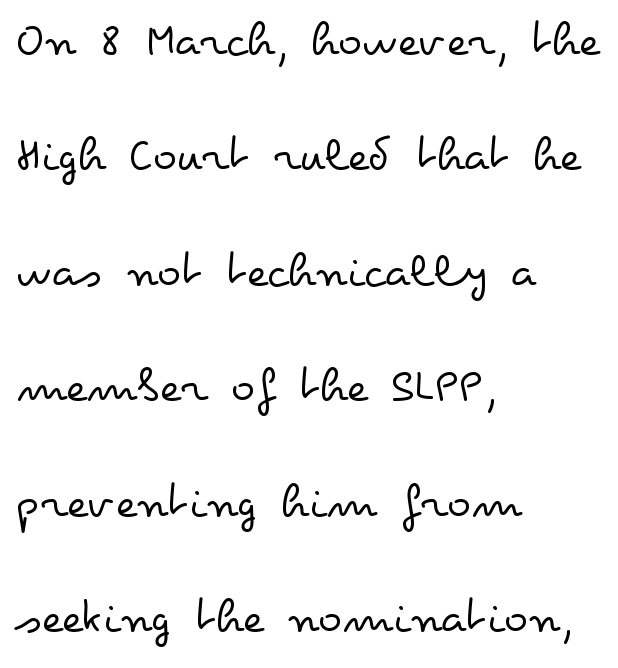
Q: Is the text bold? A: No.
Q: Is the text italic (slanted)? A: No, it is upright.
Q: Is the text underlined? A: No.
Q: How is the paragraph aligned? A: Left-aligned.
Q: Is the spacing between letters normal or unusually wide? A: Normal.
Q: Is the spacing between lines tight, normal or loose? A: Loose.
Q: Width (condensed, normal, or wide)? A: Wide.
Q: Stroke contrast? A: Low.
Q: x-height? A: Small.
Q: Monospaced? A: No.
